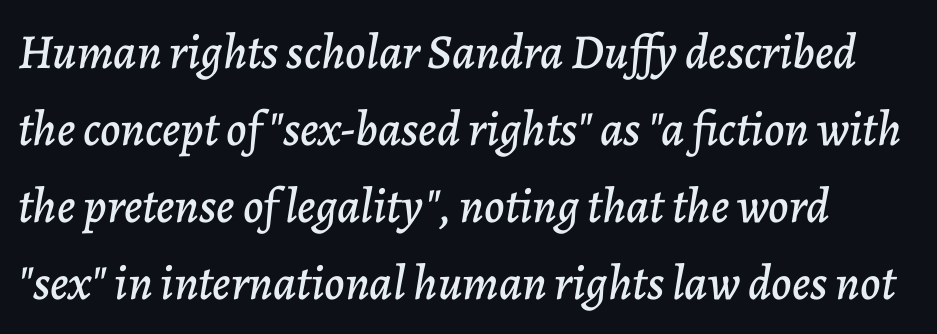
Posture: slanted. There is no visible air inserted between adjacent glyphs. A normal amount of white space separates one row of letters from the next. This sample has the flowing, uneven cadence of proportional lettering.
